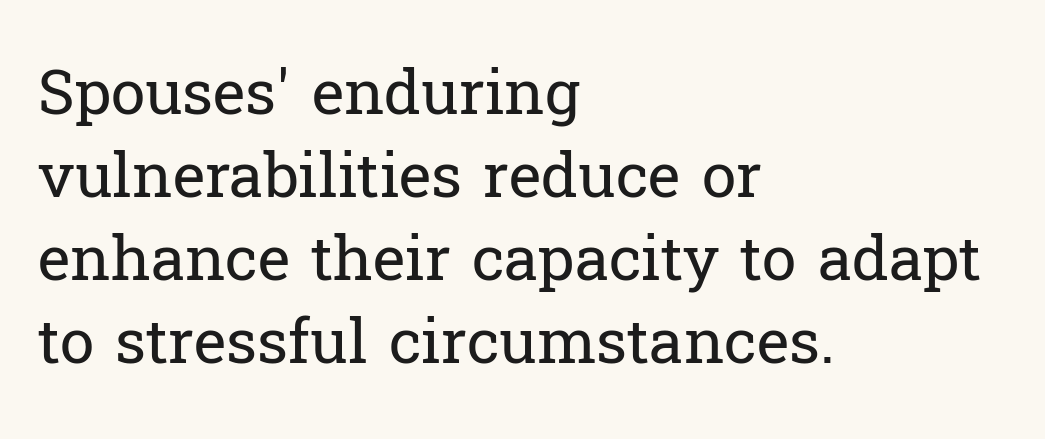
A student would call this left alignment; a typographer would say flush left, rag right. This is not heavy type; no bold has been used. How would I describe the line gaps? Plain and ordinary. Look at the bottom of the vertical strokes: they flare into serifs here. The passage shown is typed in a proportional face where columns would drift. The letters sit at their default tracking, neither squeezed nor spread.
